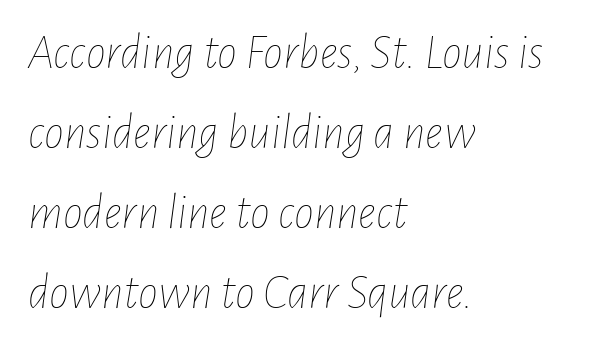
The image shows 50 px thin, condensed type, italic (leaning right); set left-aligned, normal line spacing (1.6x), normal letter spacing, not underlined; low stroke contrast and a medium x-height.
